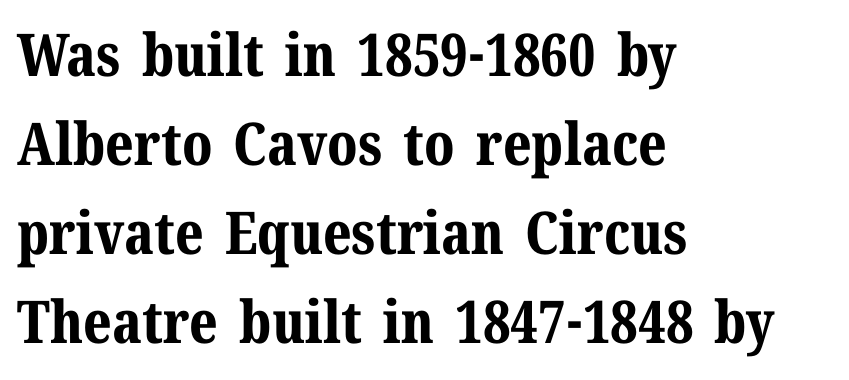
{"serif": "yes", "italic": "no", "bold": "yes", "weight": "bold", "width": "normal", "stroke_contrast": "medium", "x_height": "medium", "monospaced": "no", "underline": "no", "align": "left", "line_spacing": "normal", "line_spacing_ratio": 1.51, "letter_spacing": "normal", "letter_spacing_em": 0.0, "glyph_px": 59}
